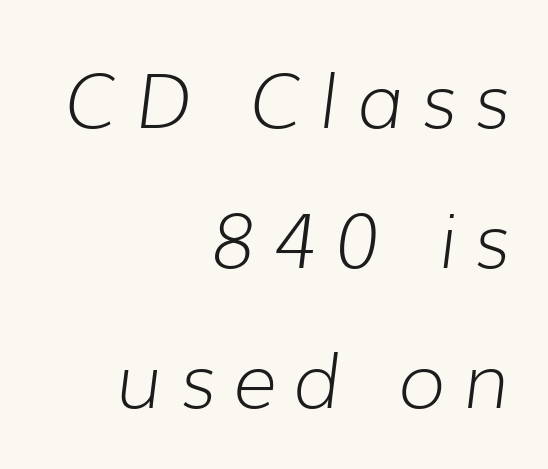
{"italic": "yes", "lean": "right", "slant_degrees": 7, "bold": "no", "weight": "light", "width": "normal", "stroke_contrast": "low", "x_height": "medium", "monospaced": "no", "underline": "no", "align": "right", "line_spacing_ratio": 1.84, "letter_spacing": "wide", "letter_spacing_em": 0.24, "glyph_px": 76}
